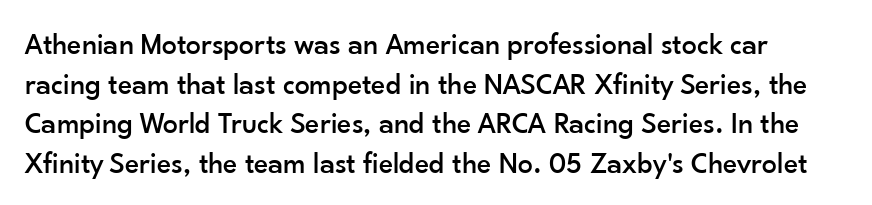
The image shows 30 px sans-serif type, upright; set normal line spacing (1.32x), normal letter spacing, not underlined; low stroke contrast and a small x-height.
